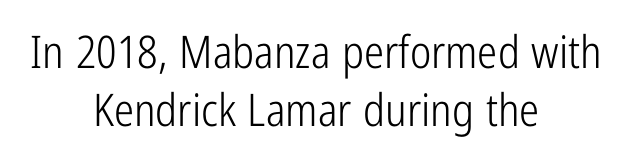
Q: Is the text bold? A: No.
Q: Is the text italic (slanted)? A: No, it is upright.
Q: Is the typeface a serif or a sans-serif typeface? A: Sans-serif.
Q: Is the text underlined? A: No.
Q: How is the paragraph aligned? A: Centered.
Q: Is the spacing between letters normal or unusually wide? A: Normal.
Q: Is the spacing between lines tight, normal or loose? A: Normal.
Q: Width (condensed, normal, or wide)? A: Condensed.
Q: Stroke contrast? A: Low.
Q: x-height? A: Medium.
Q: Monospaced? A: No.
